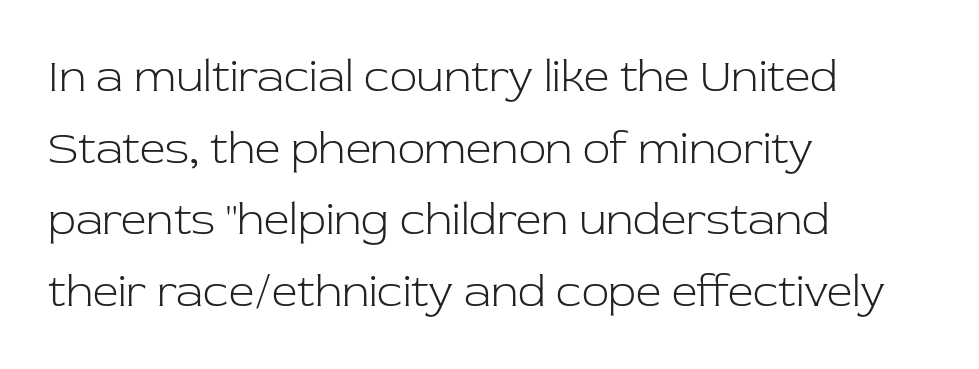
The lettering holds an erect, upright posture throughout. Leading: standard. Is this a sans? No — the strokes have serifs. Varying glyph widths throughout — classic text-font behaviour. The ragged edge is on the right, which tells us the setting is flush left. Caption: face not bold, strokes unweighted.
